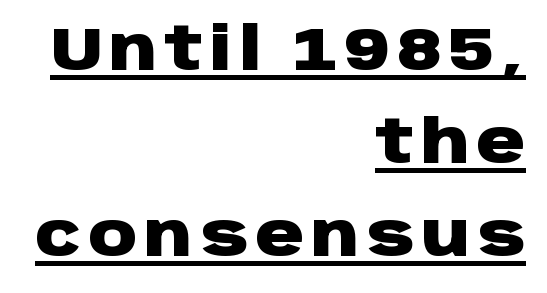
Q: Is the text bold? A: Yes.
Q: Is the text italic (slanted)? A: No, it is upright.
Q: Is the typeface a serif or a sans-serif typeface? A: Sans-serif.
Q: Is the text underlined? A: Yes.
Q: How is the paragraph aligned? A: Right-aligned.
Q: Is the spacing between lines tight, normal or loose? A: Normal.
Q: Width (condensed, normal, or wide)? A: Wide.
Q: Stroke contrast? A: Low.
Q: x-height? A: Large.
Q: Monospaced? A: No.
